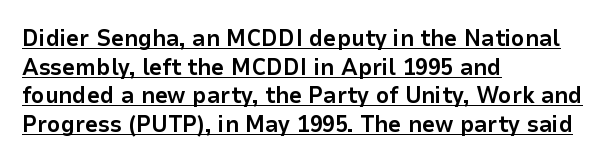
{"italic": "no", "bold": "yes", "underline": "yes", "align": "left", "line_spacing": "normal", "line_spacing_ratio": 1.25, "letter_spacing": "normal", "letter_spacing_em": 0.0, "glyph_px": 23}
